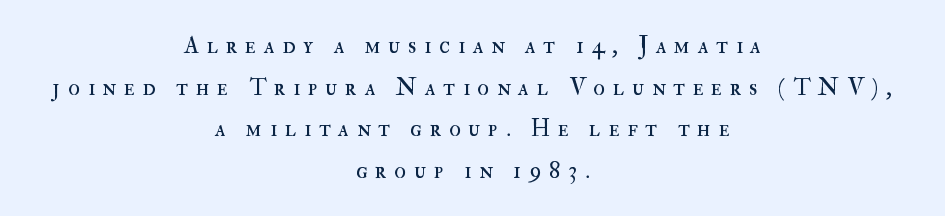
The image shows 24 px text type, upright; set centered, line spacing 1.73x, unusually wide letter spacing (+0.32 em), not underlined.
